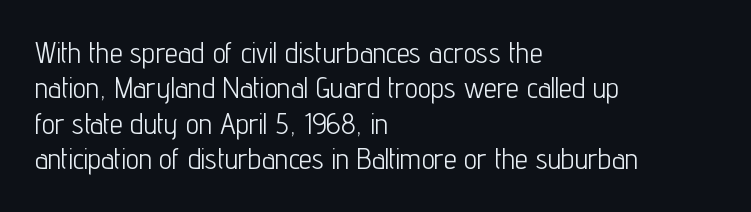
{"serif": "no", "italic": "no", "bold": "no", "weight": "light", "width": "condensed", "stroke_contrast": "low", "x_height": "medium", "monospaced": "no", "underline": "no", "align": "left", "line_spacing_ratio": 1.22, "letter_spacing": "normal", "letter_spacing_em": 0.0, "glyph_px": 29}
